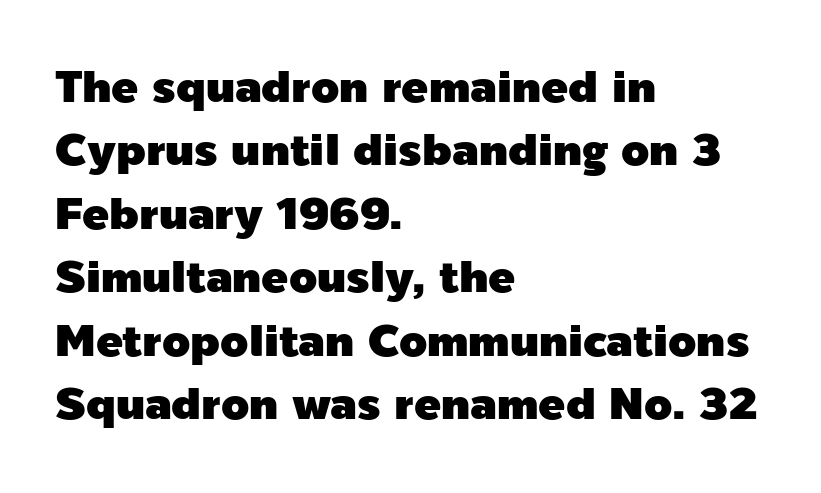
{"serif": "no", "italic": "no", "width": "normal", "x_height": "medium", "monospaced": "no", "underline": "no", "align": "left", "line_spacing": "normal", "line_spacing_ratio": 1.41, "letter_spacing": "normal", "letter_spacing_em": 0.0, "glyph_px": 45}
